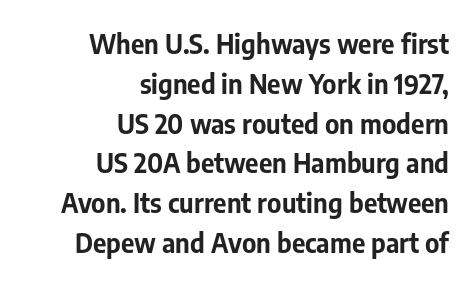
The letters sit at their default tracking, neither squeezed nor spread. If you drew a ruler down the right edge, every line would touch it. Heft: maximum for text — a bold. Type without underlining. Is there any slant? The stems are plumb.
